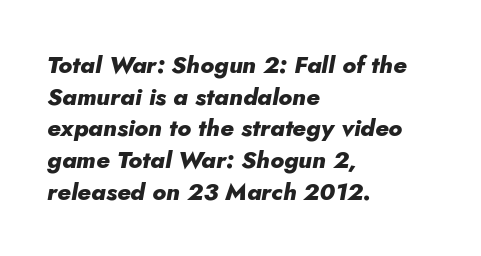
The image shows 24 px bold type, italic (leaning right); set left-aligned, normal line spacing (1.32x), normal letter spacing, not underlined.
